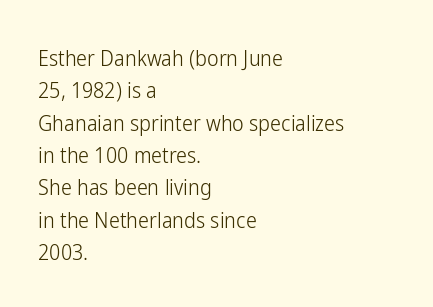
The image shows 22 px text type, upright; set left-aligned, normal line spacing (1.47x), normal letter spacing, not underlined.
